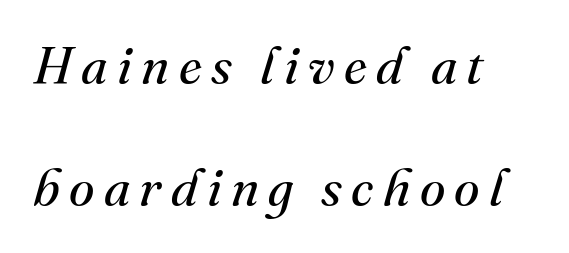
Q: Is the text bold? A: No.
Q: Is the text italic (slanted)? A: Yes, it leans right by about 16 degrees.
Q: Is the typeface a serif or a sans-serif typeface? A: Serif.
Q: Is the text underlined? A: No.
Q: How is the paragraph aligned? A: Left-aligned.
Q: Is the spacing between lines tight, normal or loose? A: Loose.
Q: Width (condensed, normal, or wide)? A: Normal.
Q: Stroke contrast? A: Medium.
Q: x-height? A: Small.
Q: Monospaced? A: No.
